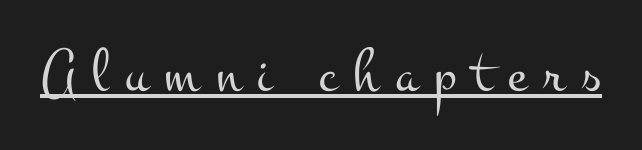
{"serif": "yes", "bold": "no", "weight": "light", "width": "wide", "stroke_contrast": "medium", "x_height": "small", "monospaced": "no", "underline": "yes", "letter_spacing": "wide", "letter_spacing_em": 0.26, "glyph_px": 63}
